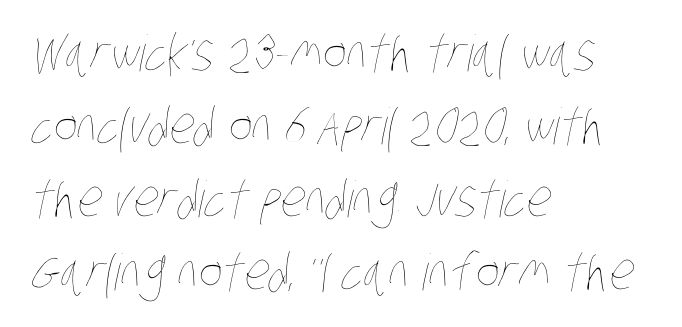
{"bold": "no", "weight": "thin", "width": "condensed", "stroke_contrast": "low", "x_height": "large", "monospaced": "no", "underline": "no", "align": "left", "line_spacing": "normal", "line_spacing_ratio": 1.46, "letter_spacing": "normal", "letter_spacing_em": 0.0, "glyph_px": 50}
